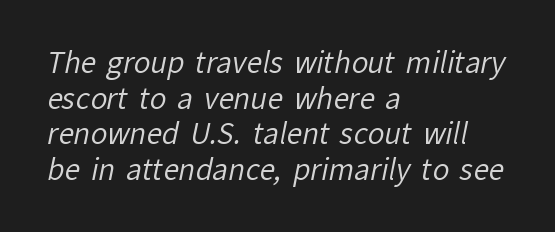
The image shows 28 px regular-weight sans-serif type; set left-aligned, normal line spacing (1.27x), normal letter spacing, not underlined; low stroke contrast and a medium x-height.
